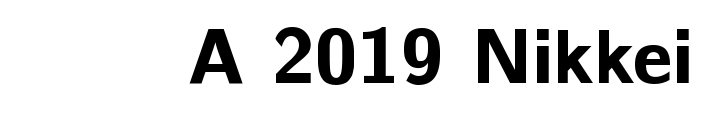
Q: Is the text bold? A: Yes.
Q: Is the text italic (slanted)? A: No, it is upright.
Q: Is the typeface a serif or a sans-serif typeface? A: Sans-serif.
Q: Is the text underlined? A: No.
Q: Is the spacing between letters normal or unusually wide? A: Normal.
Q: Width (condensed, normal, or wide)? A: Normal.
Q: Stroke contrast? A: Low.
Q: x-height? A: Medium.
Q: Monospaced? A: No.
